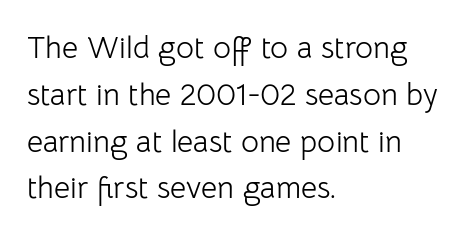
Unlike italic type, these characters show no tilt at all. Evenly set lines give the paragraph a standard silhouette. The space beneath each line is pristine and unruled. Here the designer chose a conventional face with non-uniform glyph widths. On a weight scale, this lands at 450 or below. Standard letterfit; no display-style spreading of the glyphs.
